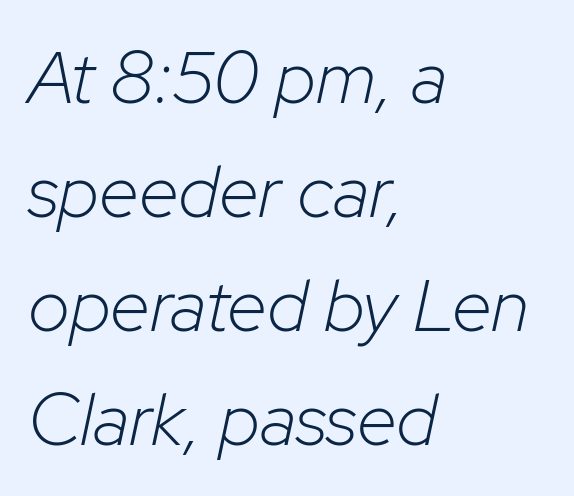
{"italic": "yes", "lean": "right", "slant_degrees": 12, "bold": "no", "weight": "light", "width": "normal", "stroke_contrast": "low", "x_height": "medium", "monospaced": "no", "underline": "no", "align": "left", "line_spacing": "normal", "line_spacing_ratio": 1.56, "letter_spacing": "normal", "letter_spacing_em": 0.0, "glyph_px": 73}
